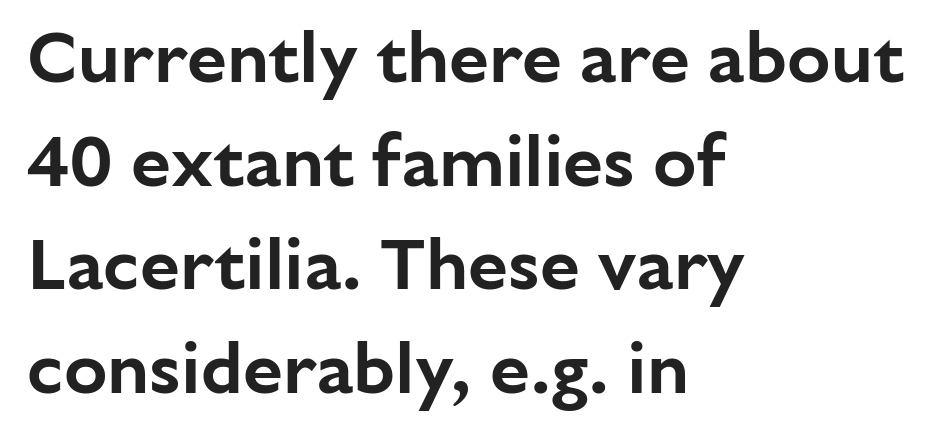
Q: Is the text italic (slanted)? A: No, it is upright.
Q: Is the typeface a serif or a sans-serif typeface? A: Sans-serif.
Q: Is the text underlined? A: No.
Q: How is the paragraph aligned? A: Left-aligned.
Q: Is the spacing between letters normal or unusually wide? A: Normal.
Q: Is the spacing between lines tight, normal or loose? A: Normal.
Q: Width (condensed, normal, or wide)? A: Normal.
Q: Stroke contrast? A: Low.
Q: x-height? A: Medium.
Q: Monospaced? A: No.
